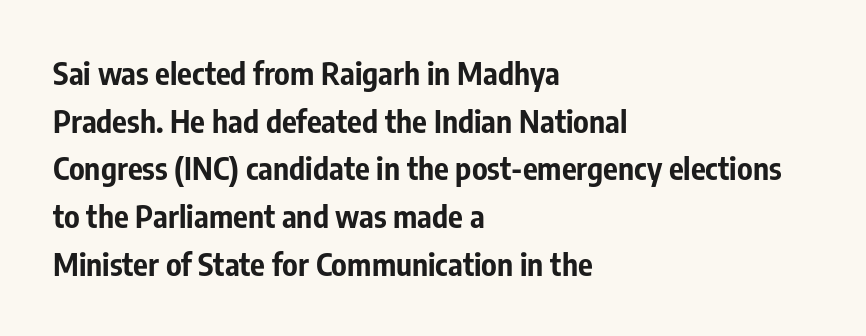
Casual observation: everything's shoved over to the left. The letters stand upright; this is a roman face. A sans-serif font was chosen for this passage. The face used here has the dense, thick strokes of a bold. Spacing between characters is what you'd get straight out of the box.
